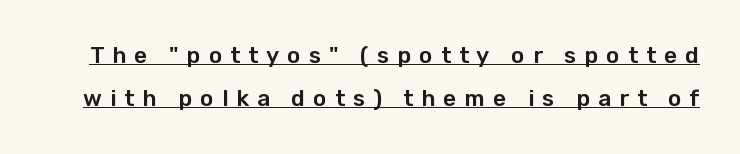
The image shows 23 px text type, upright; set line spacing 1.89x, unusually wide letter spacing (+0.35 em), underlined.
